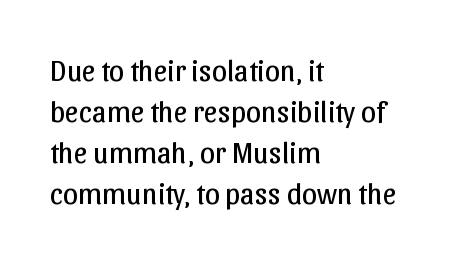
The block of text has a typical density, with ordinary space between rows. A quiet, ordinary-to-light weight characterises the typeface. Character widths vary here, with narrow letters taking less room than wide ones. The passage shown is not underscored anywhere. Italic: no, the glyphs are upright roman.
